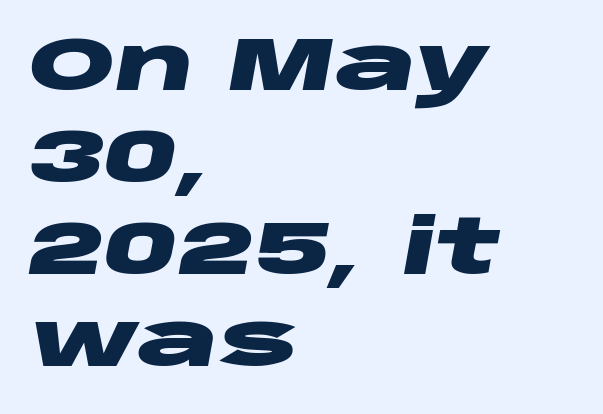
{"italic": "yes", "lean": "right", "slant_degrees": 10, "bold": "yes", "weight": "heavy", "width": "wide", "stroke_contrast": "low", "x_height": "large", "monospaced": "no", "underline": "no", "align": "left", "line_spacing_ratio": 1.21, "letter_spacing": "normal", "letter_spacing_em": 0.0, "glyph_px": 76}
